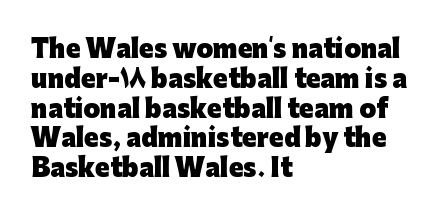
{"italic": "no", "bold": "yes", "underline": "no", "align": "left", "line_spacing_ratio": 1.24, "letter_spacing": "normal", "letter_spacing_em": 0.0, "glyph_px": 24}
